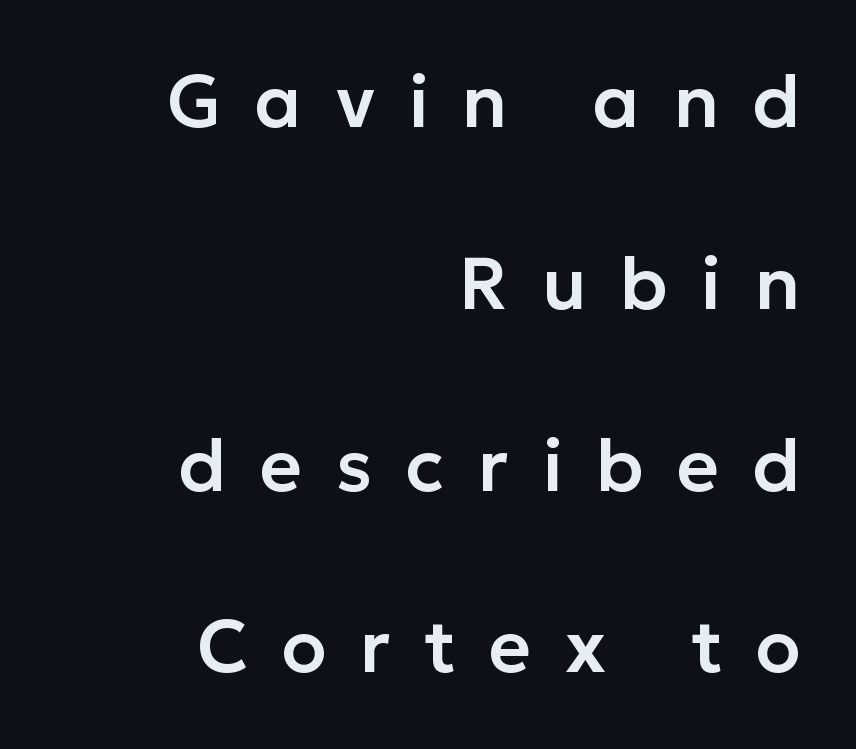
Q: Is the text italic (slanted)? A: No, it is upright.
Q: Is the typeface a serif or a sans-serif typeface? A: Sans-serif.
Q: Is the text underlined? A: No.
Q: How is the paragraph aligned? A: Right-aligned.
Q: Is the spacing between letters normal or unusually wide? A: Unusually wide.
Q: Is the spacing between lines tight, normal or loose? A: Loose.
Q: Width (condensed, normal, or wide)? A: Normal.
Q: Stroke contrast? A: Low.
Q: x-height? A: Medium.
Q: Monospaced? A: No.
